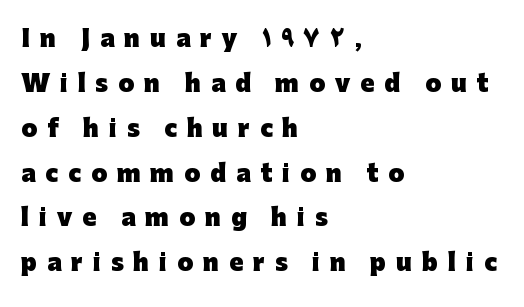
{"italic": "no", "bold": "yes", "underline": "no", "align": "left", "line_spacing": "loose", "line_spacing_ratio": 1.95, "letter_spacing": "wide", "letter_spacing_em": 0.43, "glyph_px": 23}
